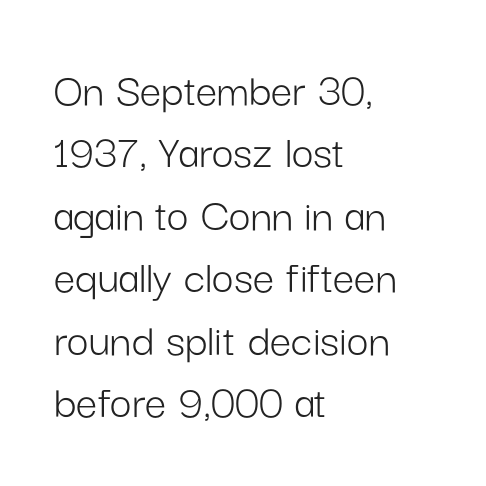
{"serif": "no", "italic": "no", "bold": "no", "weight": "light", "width": "normal", "stroke_contrast": "low", "x_height": "medium", "monospaced": "no", "underline": "no", "align": "left", "line_spacing": "normal", "line_spacing_ratio": 1.3, "letter_spacing": "normal", "letter_spacing_em": 0.0, "glyph_px": 48}
